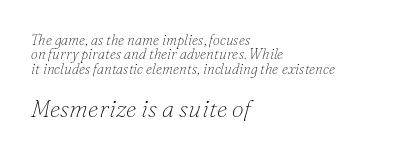
{"italic": "yes", "lean": "right", "slant_degrees": 16, "bold": "no", "underline": "no", "align": "left", "line_spacing": "tight", "line_spacing_ratio": 1.02, "letter_spacing": "normal", "letter_spacing_em": 0.0, "larger_block": "second", "size_ratio": 1.71, "glyph_px": 24}
